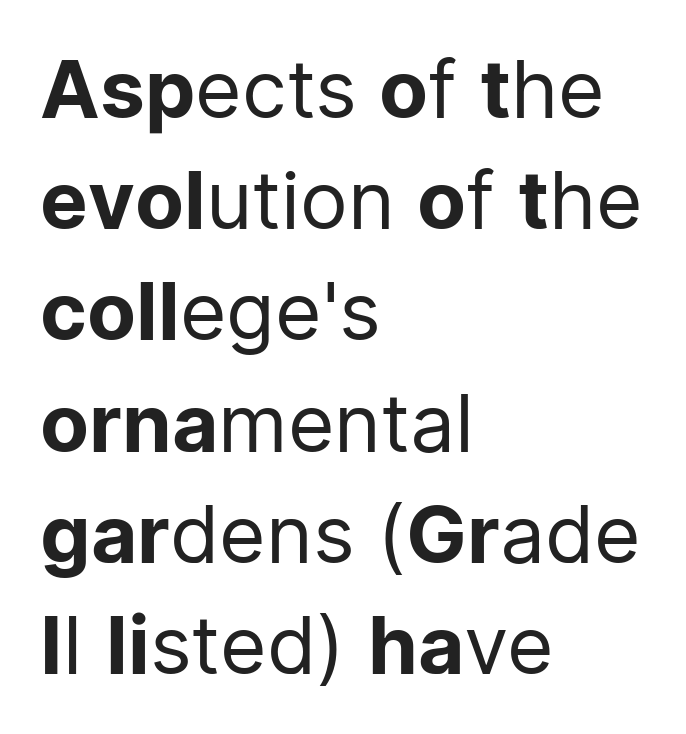
The lettering stays uniformly vertical, giving the passage a roman look. Stems here are at most as thick as an everyday book face. The strip under each line holds only bare page. The gaps between neighbouring characters are ordinary and unremarkable.
